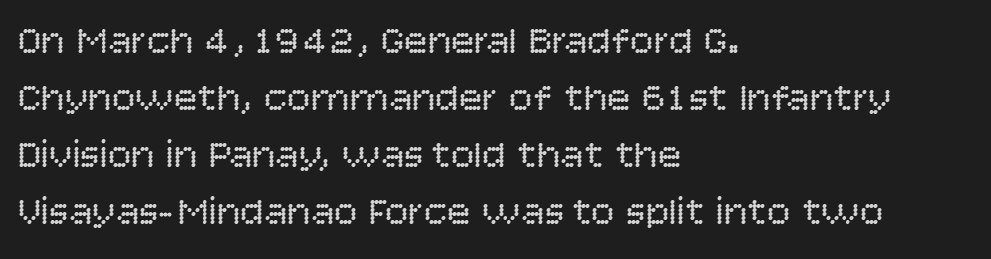
No extra ink here — the face is not bold. Vertical spacing — default. Unmarked baselines from the first word to the last. Note the varied advance widths — an 'i' is clearly narrower than an 'm'.
